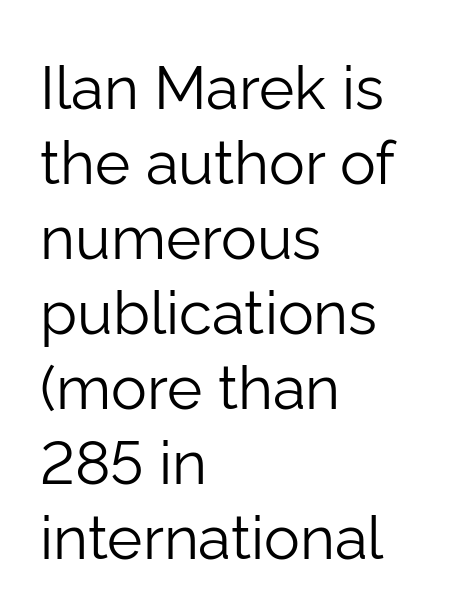
{"serif": "no", "italic": "no", "bold": "no", "weight": "light", "width": "normal", "stroke_contrast": "low", "x_height": "medium", "monospaced": "no", "underline": "no", "align": "left", "line_spacing": "normal", "line_spacing_ratio": 1.25, "letter_spacing": "normal", "letter_spacing_em": 0.0, "glyph_px": 60}
